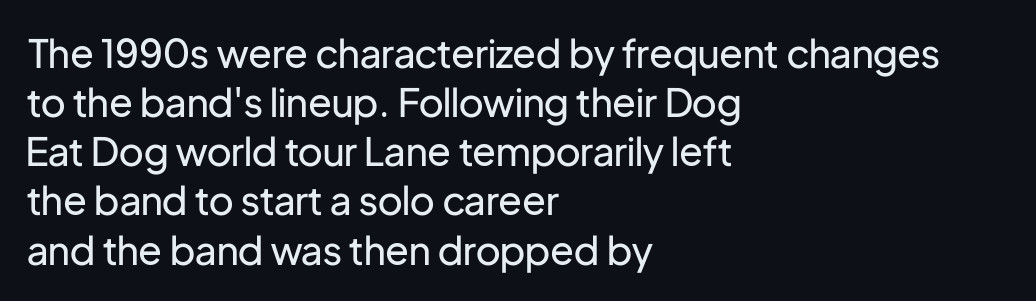
Each letter keeps its own natural width here, so spacing adapts to shape. The gaps between neighbouring characters are ordinary and unremarkable. The letters stand straight up with perfectly vertical stems. The rendering uses a moderate line-height, typical for paragraphs.
